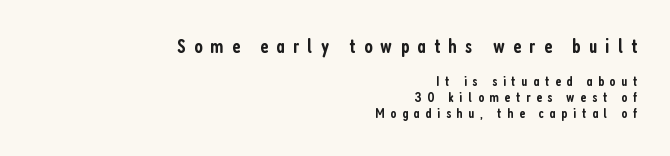
{"italic": "no", "bold": "semi", "underline": "no", "align": "right", "line_spacing": "tight", "line_spacing_ratio": 1.15, "letter_spacing": "wide", "letter_spacing_em": 0.41, "larger_block": "first", "size_ratio": 1.43, "glyph_px": 20}
